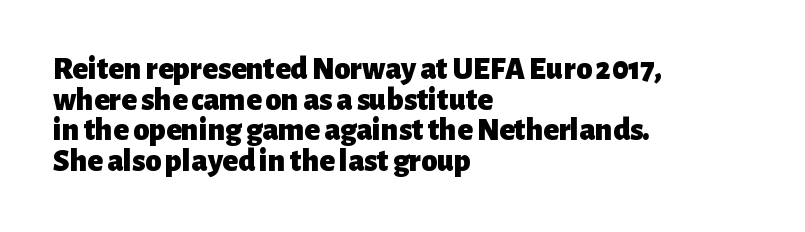
The passage shown stacks its lines with hardly any gap. Check under the words: just untouched page. If you drew a line through each stem, it would be perfectly vertical. The paragraph shown leans on its left margin. Thick stems and heavy bowls — unmistakably bold.
